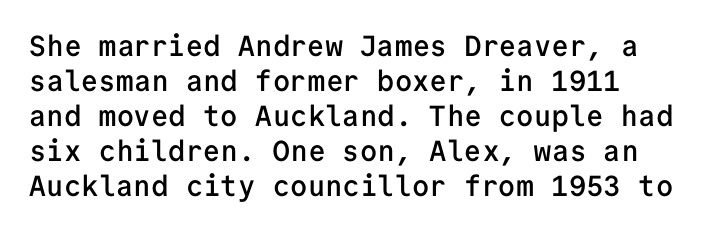
Q: Is the text bold? A: Semi-bold.
Q: Is the text italic (slanted)? A: No, it is upright.
Q: Is the typeface a serif or a sans-serif typeface? A: Sans-serif.
Q: Is the text underlined? A: No.
Q: Is the spacing between letters normal or unusually wide? A: Normal.
Q: Width (condensed, normal, or wide)? A: Normal.
Q: Stroke contrast? A: Low.
Q: x-height? A: Medium.
Q: Monospaced? A: Yes.
